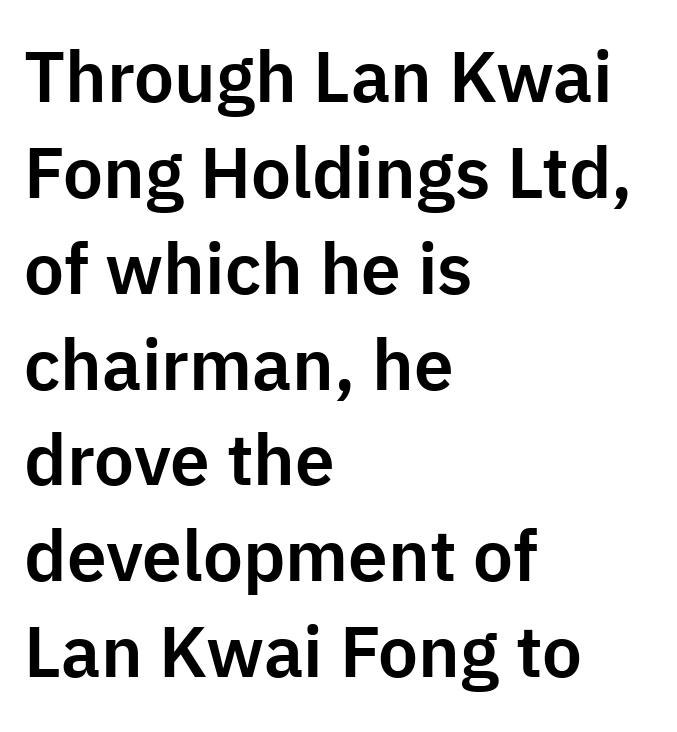
{"serif": "no", "italic": "no", "width": "normal", "stroke_contrast": "low", "x_height": "medium", "monospaced": "no", "underline": "no", "align": "left", "line_spacing": "normal", "line_spacing_ratio": 1.35, "letter_spacing": "normal", "letter_spacing_em": 0.0, "glyph_px": 71}
